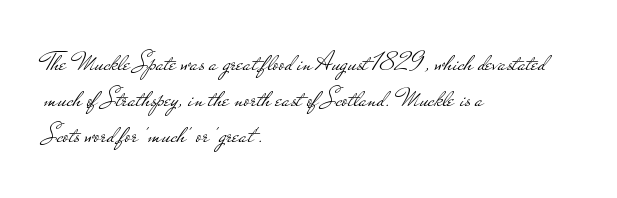
Where is the straight margin? On the left. Varying glyph widths throughout — classic text-font behaviour. The font sits on the lighter half of the weight spectrum, regular included. Students, note that the glyphs here touch the page at normal intervals.
